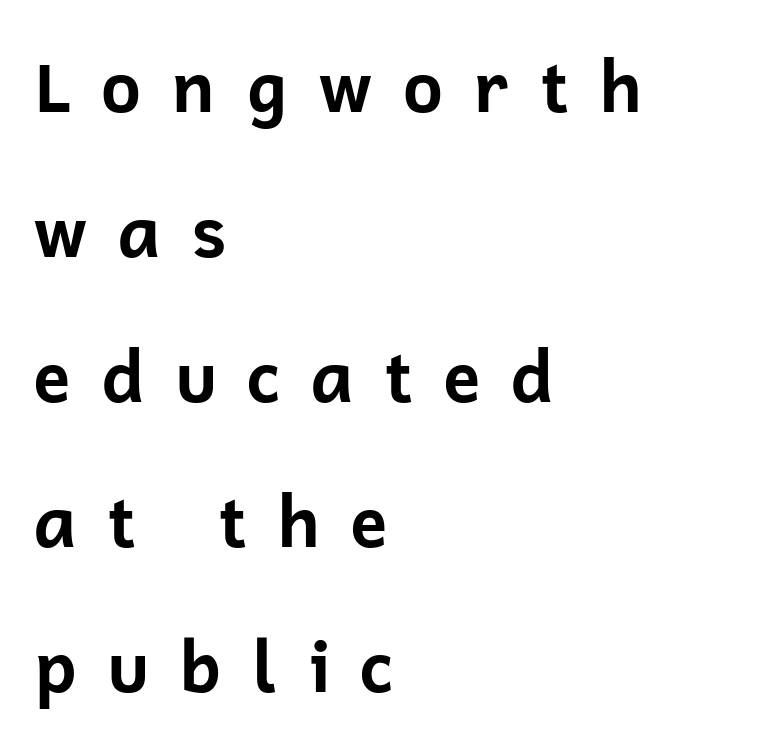
Q: Is the text bold? A: Yes.
Q: Is the text italic (slanted)? A: No, it is upright.
Q: Is the typeface a serif or a sans-serif typeface? A: Sans-serif.
Q: Is the text underlined? A: No.
Q: How is the paragraph aligned? A: Left-aligned.
Q: Is the spacing between letters normal or unusually wide? A: Unusually wide.
Q: Is the spacing between lines tight, normal or loose? A: Loose.
Q: Width (condensed, normal, or wide)? A: Normal.
Q: Stroke contrast? A: Low.
Q: x-height? A: Medium.
Q: Monospaced? A: No.
